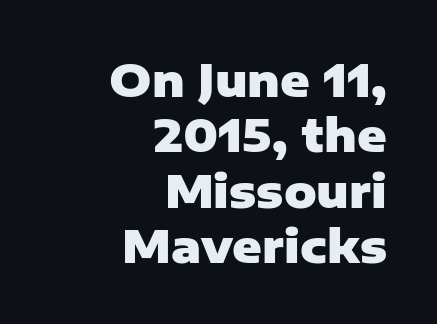
{"serif": "no", "italic": "no", "bold": "yes", "weight": "heavy", "width": "normal", "stroke_contrast": "low", "x_height": "medium", "monospaced": "no", "underline": "no", "align": "right", "line_spacing_ratio": 1.23, "letter_spacing": "normal", "letter_spacing_em": 0.0, "glyph_px": 45}
